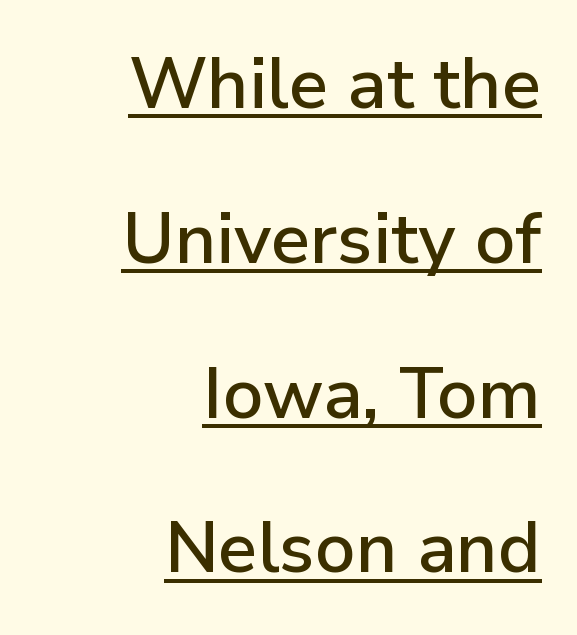
{"serif": "no", "italic": "no", "width": "normal", "stroke_contrast": "low", "x_height": "medium", "monospaced": "no", "underline": "yes", "align": "right", "line_spacing": "loose", "line_spacing_ratio": 2.18, "letter_spacing": "normal", "letter_spacing_em": 0.0, "glyph_px": 71}
